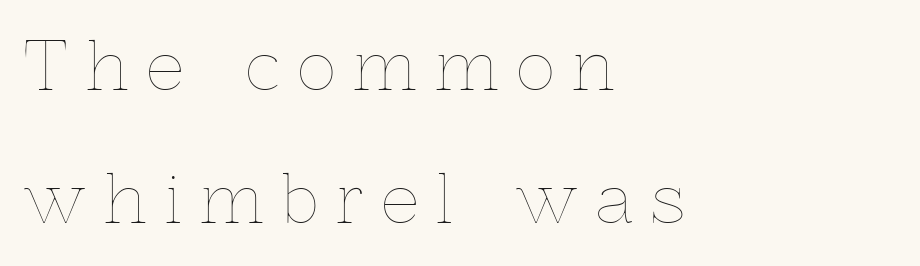
Q: Is the text bold? A: No.
Q: Is the text italic (slanted)? A: No, it is upright.
Q: Is the text underlined? A: No.
Q: How is the paragraph aligned? A: Left-aligned.
Q: Is the spacing between letters normal or unusually wide? A: Unusually wide.
Q: Is the spacing between lines tight, normal or loose? A: Loose.
Q: Width (condensed, normal, or wide)? A: Normal.
Q: x-height? A: Medium.
Q: Monospaced? A: No.
